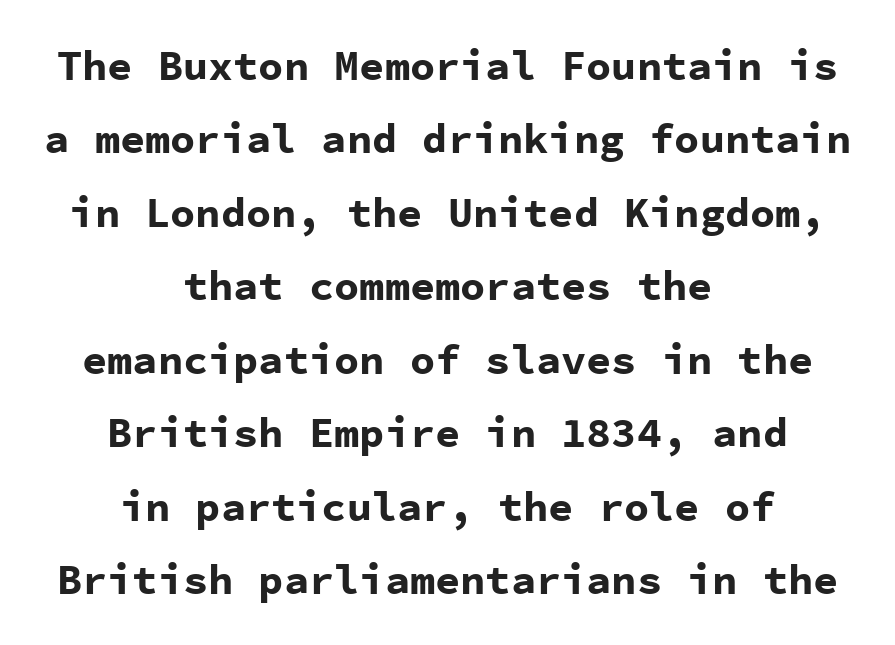
Q: Is the text bold? A: Yes.
Q: Is the text italic (slanted)? A: No, it is upright.
Q: Is the typeface a serif or a sans-serif typeface? A: Sans-serif.
Q: Is the text underlined? A: No.
Q: How is the paragraph aligned? A: Centered.
Q: Is the spacing between letters normal or unusually wide? A: Normal.
Q: Width (condensed, normal, or wide)? A: Normal.
Q: Stroke contrast? A: Low.
Q: x-height? A: Medium.
Q: Monospaced? A: Yes.
